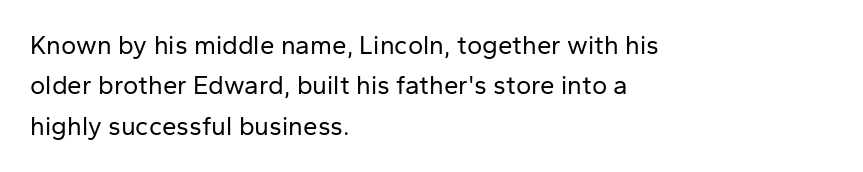
{"italic": "no", "bold": "no", "underline": "no", "align": "left", "line_spacing": "normal", "line_spacing_ratio": 1.55, "letter_spacing": "normal", "letter_spacing_em": 0.0, "glyph_px": 26}
